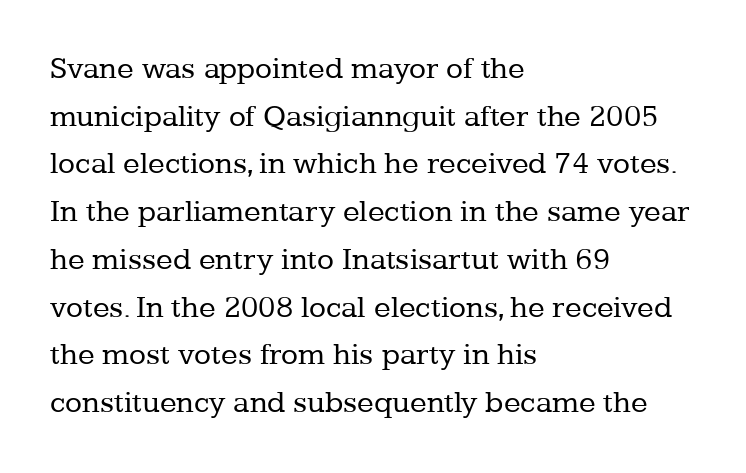
Q: Is the text bold? A: No.
Q: Is the text italic (slanted)? A: No, it is upright.
Q: Is the typeface a serif or a sans-serif typeface? A: Serif.
Q: Is the text underlined? A: No.
Q: How is the paragraph aligned? A: Left-aligned.
Q: Is the spacing between letters normal or unusually wide? A: Normal.
Q: Is the spacing between lines tight, normal or loose? A: Normal.
Q: Width (condensed, normal, or wide)? A: Normal.
Q: Stroke contrast? A: Low.
Q: x-height? A: Medium.
Q: Monospaced? A: No.
